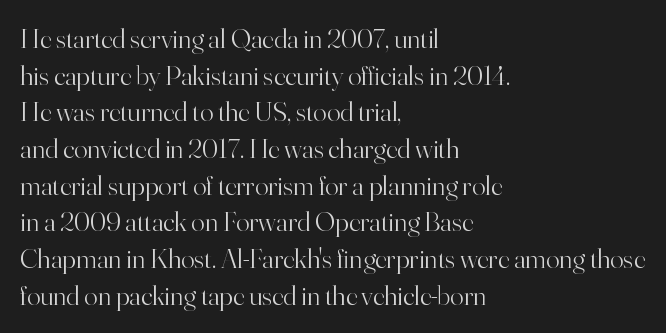
The letters look calm and open, with moderate or lighter stems. If you drew a line through each stem, it would be perfectly vertical. Caption: standard tracking, unaltered. Teacher's note: observe the even left margin — that is flush-left alignment. Stroke terminals: seriffed.
